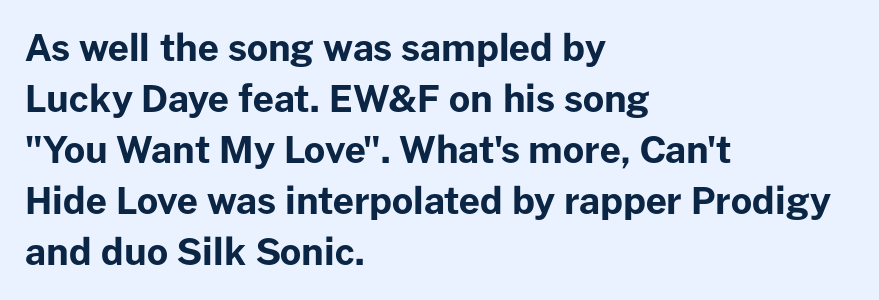
{"serif": "no", "italic": "no", "bold": "yes", "weight": "bold", "width": "normal", "stroke_contrast": "low", "x_height": "medium", "monospaced": "no", "underline": "no", "align": "left", "line_spacing": "normal", "line_spacing_ratio": 1.38, "letter_spacing": "normal", "letter_spacing_em": 0.0, "glyph_px": 37}
